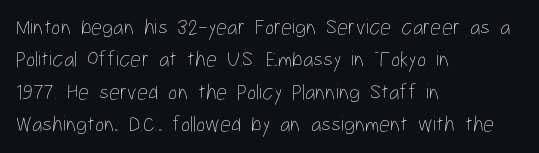
{"italic": "no", "bold": "no", "underline": "no", "align": "left", "line_spacing": "normal", "line_spacing_ratio": 1.47, "letter_spacing": "normal", "letter_spacing_em": 0.0, "glyph_px": 22}
